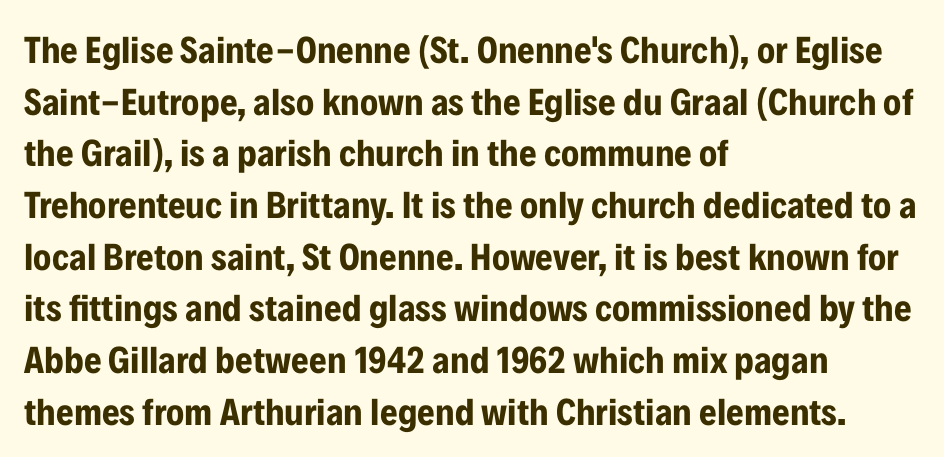
The image shows 38 px bold, condensed sans-serif type, upright; set left-aligned, normal line spacing (1.36x), normal letter spacing, not underlined; low stroke contrast and a medium x-height.
